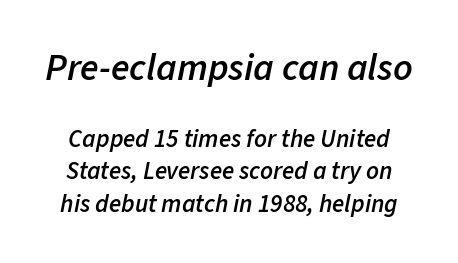
{"italic": "yes", "lean": "right", "slant_degrees": 11, "bold": "semi", "weight": "semibold", "width": "normal", "stroke_contrast": "low", "x_height": "medium", "monospaced": "no", "underline": "no", "line_spacing": "normal", "line_spacing_ratio": 1.3, "letter_spacing": "normal", "letter_spacing_em": 0.0, "larger_block": "first", "size_ratio": 1.52, "glyph_px": 38}
